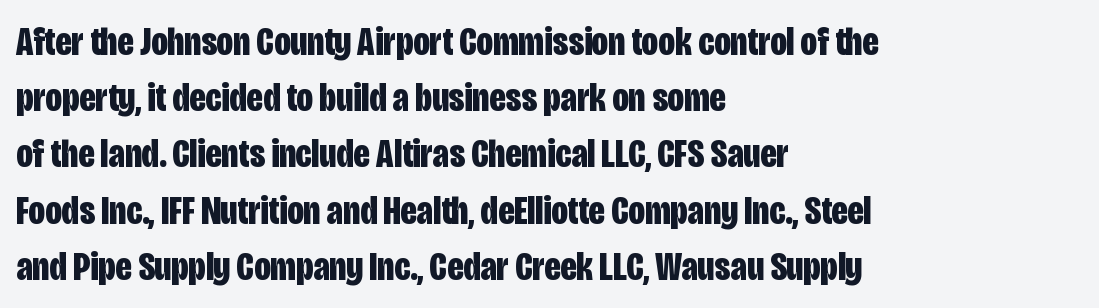
The image shows 41 px bold, condensed sans-serif type, upright; set left-aligned, normal line spacing (1.37x), normal letter spacing, not underlined; low stroke contrast and a large x-height.
